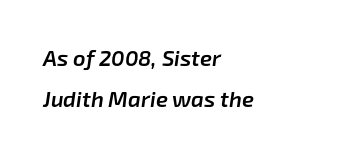
No word sits above an underline. Tracking value appears to be zero — textbook default spacing. In CSS terms this would be text-align: left. Semibold letterforms, between regular and bold.
